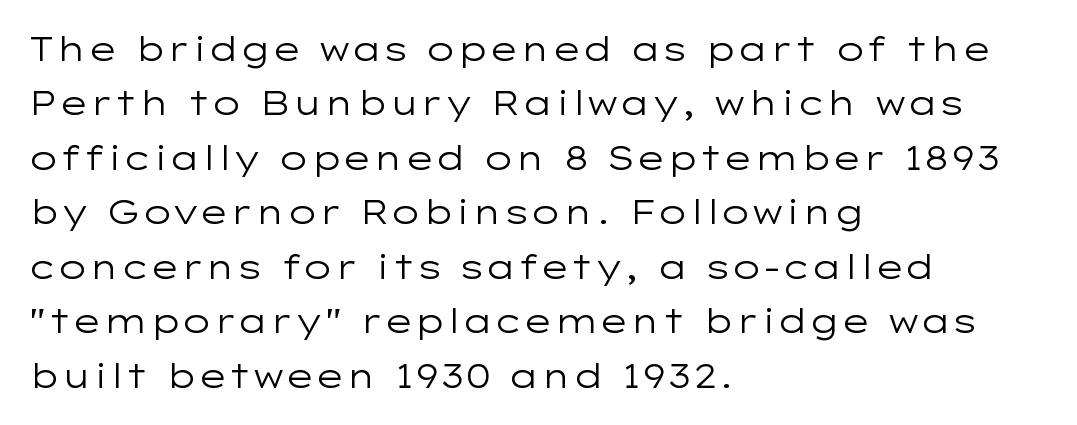
Q: Is the text bold? A: No.
Q: Is the text italic (slanted)? A: No, it is upright.
Q: Is the typeface a serif or a sans-serif typeface? A: Sans-serif.
Q: Is the text underlined? A: No.
Q: How is the paragraph aligned? A: Left-aligned.
Q: Is the spacing between letters normal or unusually wide? A: Normal.
Q: Is the spacing between lines tight, normal or loose? A: Normal.
Q: Width (condensed, normal, or wide)? A: Wide.
Q: Stroke contrast? A: Low.
Q: x-height? A: Medium.
Q: Monospaced? A: No.
